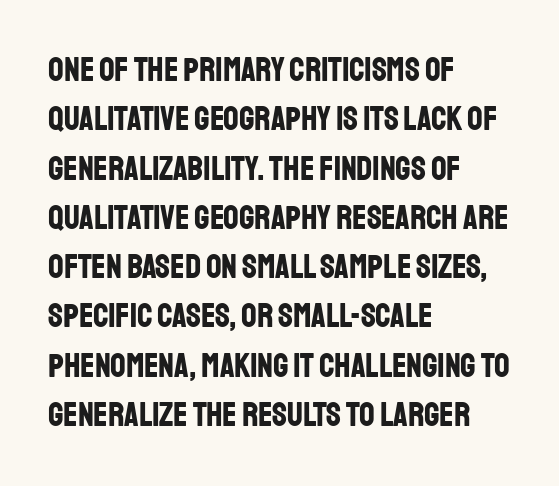
{"serif": "no", "italic": "no", "bold": "yes", "weight": "bold", "width": "condensed", "stroke_contrast": "low", "x_height": "large", "monospaced": "no", "underline": "no", "align": "left", "line_spacing": "normal", "line_spacing_ratio": 1.45, "letter_spacing": "normal", "letter_spacing_em": 0.0, "glyph_px": 34}
